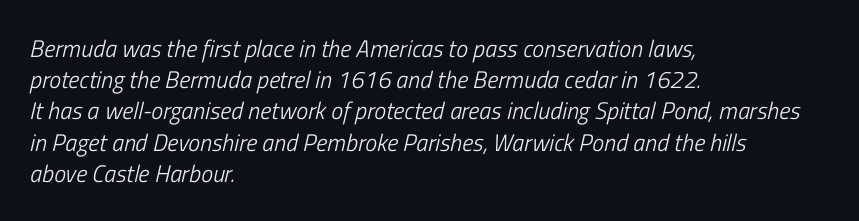
{"italic": "yes", "lean": "right", "slant_degrees": 13, "bold": "no", "underline": "no", "align": "left", "line_spacing": "normal", "line_spacing_ratio": 1.3, "letter_spacing": "normal", "letter_spacing_em": 0.0, "glyph_px": 24}
